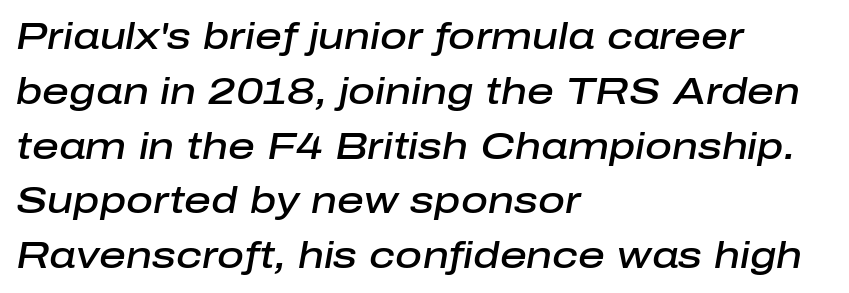
Q: Is the text bold? A: Semi-bold.
Q: Is the text italic (slanted)? A: Yes, it leans right by about 10 degrees.
Q: Is the text underlined? A: No.
Q: How is the paragraph aligned? A: Left-aligned.
Q: Is the spacing between letters normal or unusually wide? A: Normal.
Q: Is the spacing between lines tight, normal or loose? A: Normal.
Q: Width (condensed, normal, or wide)? A: Normal.
Q: Stroke contrast? A: Low.
Q: x-height? A: Medium.
Q: Monospaced? A: No.
